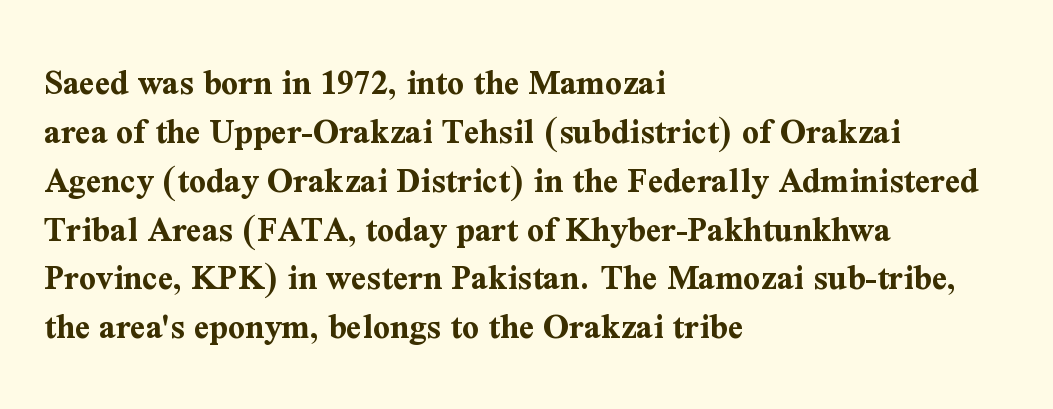
The image shows 37 px bold serif type, upright; set left-aligned, normal line spacing (1.32x), normal letter spacing, not underlined; medium stroke contrast and a medium x-height.
